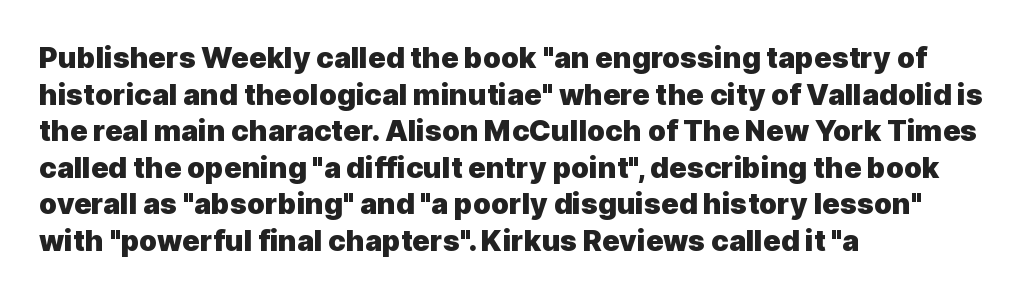
{"serif": "no", "italic": "no", "bold": "yes", "weight": "heavy", "width": "normal", "x_height": "medium", "monospaced": "no", "underline": "no", "align": "left", "line_spacing": "normal", "line_spacing_ratio": 1.26, "letter_spacing": "normal", "letter_spacing_em": 0.0, "glyph_px": 29}
